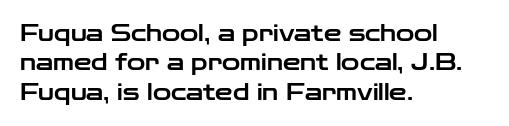
Q: Is the text italic (slanted)? A: No, it is upright.
Q: Is the text underlined? A: No.
Q: How is the paragraph aligned? A: Left-aligned.
Q: Is the spacing between letters normal or unusually wide? A: Normal.
Q: Is the spacing between lines tight, normal or loose? A: Normal.
